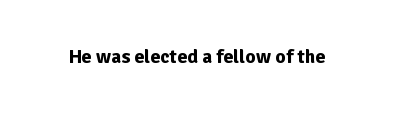
{"italic": "no", "bold": "yes", "underline": "no", "letter_spacing": "normal", "letter_spacing_em": 0.0, "glyph_px": 20}
